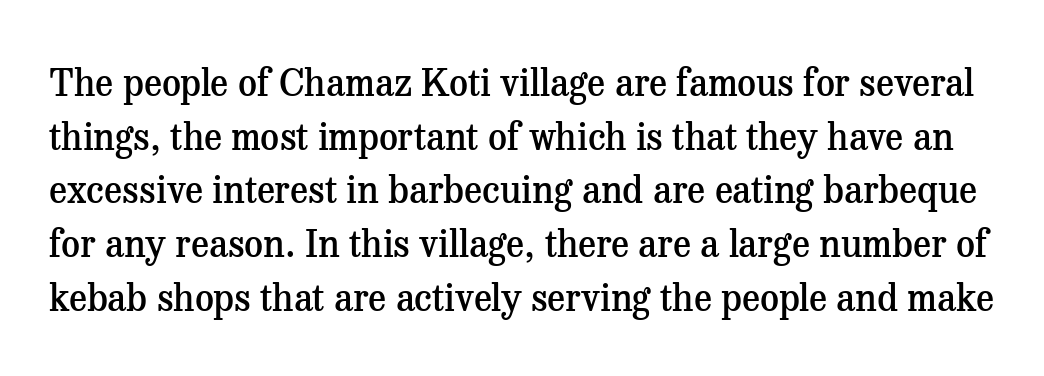
The image shows 37 px semibold serif type, upright; set normal line spacing (1.45x), normal letter spacing, not underlined; medium stroke contrast and a medium x-height.
